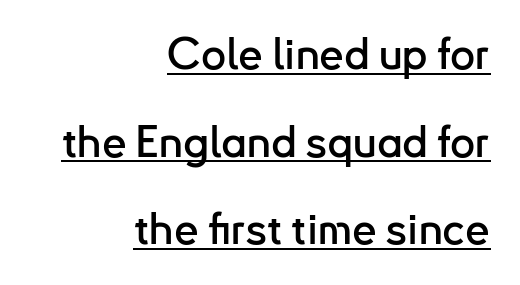
The image shows 44 px sans-serif type, upright; set right-aligned, loose line spacing (1.99x), normal letter spacing, underlined; low stroke contrast and a small x-height.
